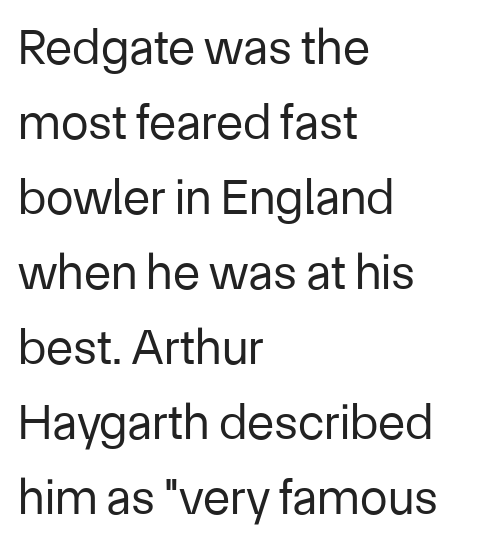
The image shows 50 px regular-weight sans-serif type, upright; set left-aligned, normal line spacing (1.5x), normal letter spacing, not underlined; low stroke contrast and a medium x-height.
